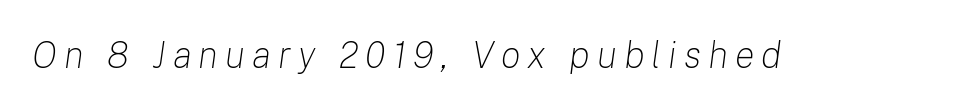
The image shows 37 px light type, italic (leaning right); set not underlined; low stroke contrast and a medium x-height.
